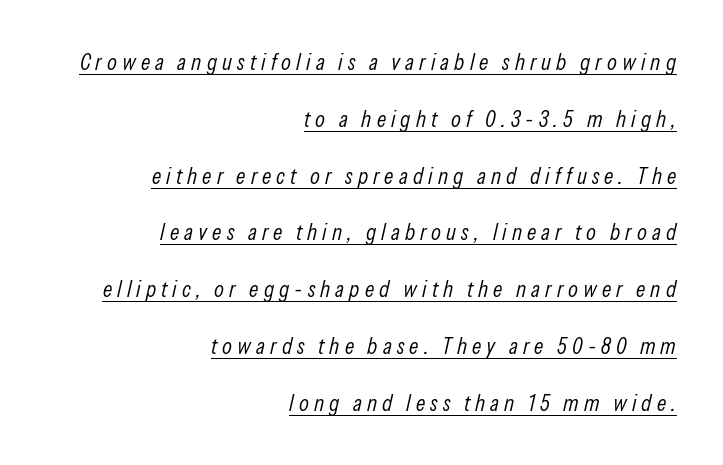
{"italic": "yes", "lean": "right", "slant_degrees": 13, "bold": "no", "underline": "yes", "align": "right", "line_spacing": "loose", "line_spacing_ratio": 2.47, "letter_spacing": "wide", "letter_spacing_em": 0.22, "glyph_px": 23}
